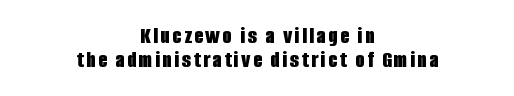
Q: Is the text bold? A: Yes.
Q: Is the text italic (slanted)? A: No, it is upright.
Q: Is the text underlined? A: No.
Q: How is the paragraph aligned? A: Centered.
Q: Is the spacing between lines tight, normal or loose? A: Tight.
